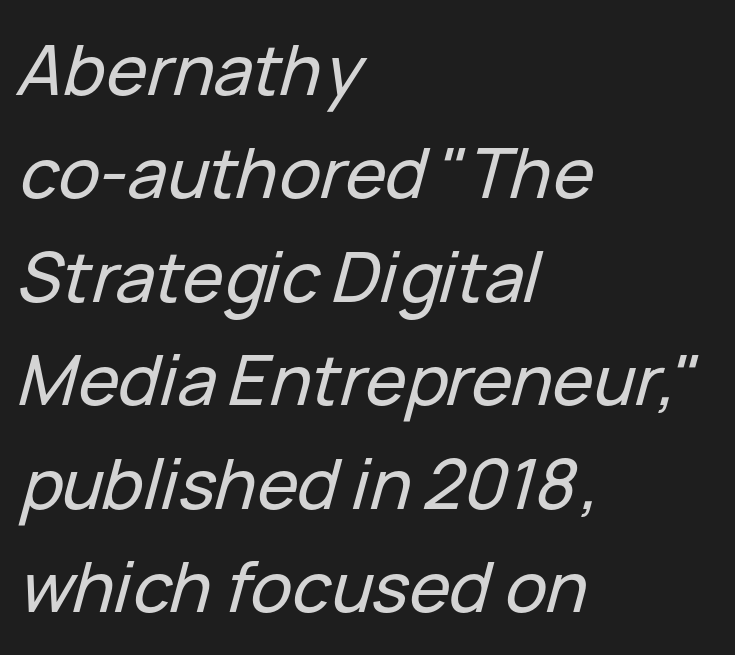
Q: Is the text italic (slanted)? A: Yes, it leans right by about 15 degrees.
Q: Is the text underlined? A: No.
Q: How is the paragraph aligned? A: Left-aligned.
Q: Is the spacing between letters normal or unusually wide? A: Normal.
Q: Is the spacing between lines tight, normal or loose? A: Normal.
Q: Width (condensed, normal, or wide)? A: Normal.
Q: Stroke contrast? A: Low.
Q: x-height? A: Medium.
Q: Monospaced? A: No.
